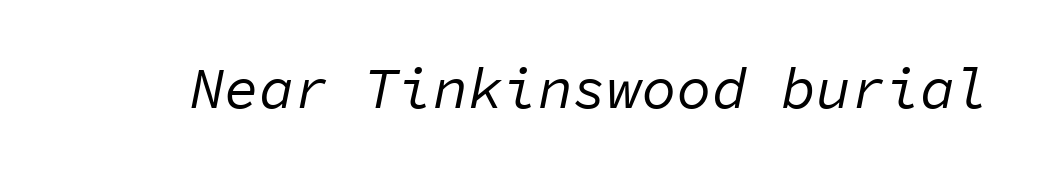
The image shows 58 px regular-weight type, italic (leaning right), monospaced; set normal letter spacing, not underlined; low stroke contrast and a medium x-height.
